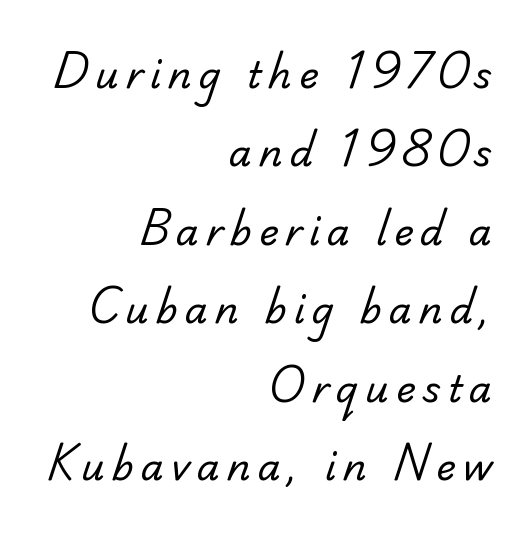
{"serif": "yes", "bold": "no", "weight": "regular", "width": "normal", "stroke_contrast": "low", "x_height": "small", "monospaced": "no", "underline": "no", "align": "right", "line_spacing": "loose", "line_spacing_ratio": 2.12, "glyph_px": 37}
